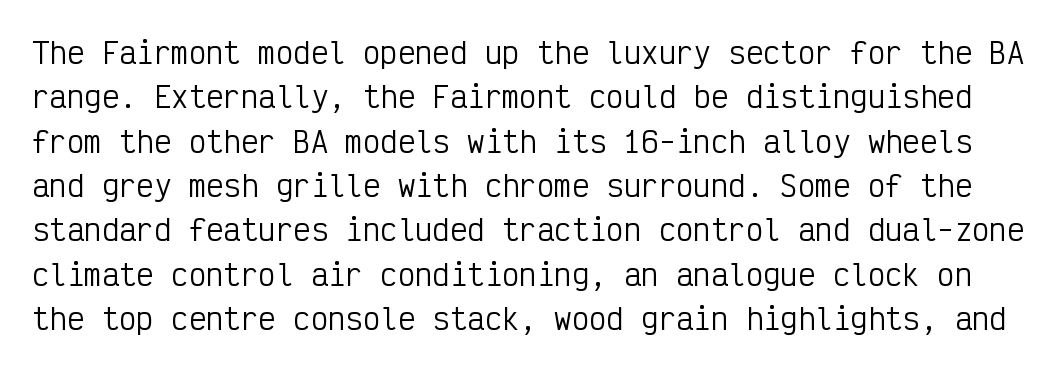
The face used here is monospaced, like something from a code editor. Does the lettering tilt? It doesn't — this is upright. This reads as an unemphasized weight, regular at the heaviest. The block of text has a typical density, with ordinary space between rows. The font family rendered here belongs to the sans-serif group.
